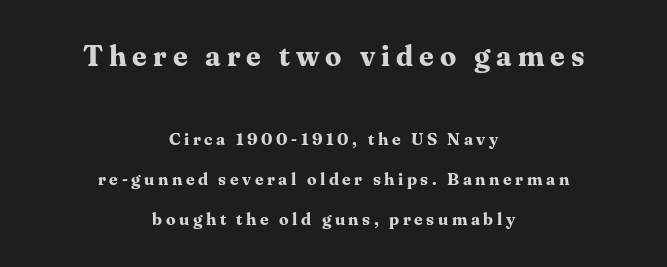
Q: Is the text bold? A: Yes.
Q: Is the text italic (slanted)? A: No, it is upright.
Q: Is the typeface a serif or a sans-serif typeface? A: Serif.
Q: Is the text underlined? A: No.
Q: How is the paragraph aligned? A: Centered.
Q: Is the spacing between letters normal or unusually wide? A: Unusually wide.
Q: Is the spacing between lines tight, normal or loose? A: Loose.
Q: Which block of text is set in a larger size, the first (top) or the second (bottom)? A: The first (top) one.
Q: Width (condensed, normal, or wide)? A: Normal.
Q: Stroke contrast? A: Medium.
Q: x-height? A: Medium.
Q: Monospaced? A: No.
